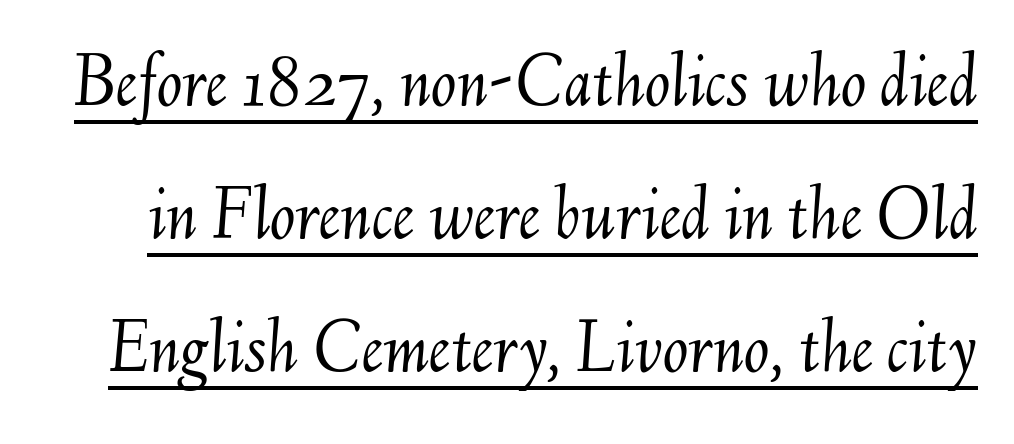
{"italic": "yes", "lean": "right", "slant_degrees": 6, "bold": "no", "weight": "light", "width": "normal", "stroke_contrast": "medium", "x_height": "small", "monospaced": "no", "underline": "yes", "line_spacing_ratio": 1.75, "letter_spacing": "normal", "letter_spacing_em": 0.0, "glyph_px": 76}
